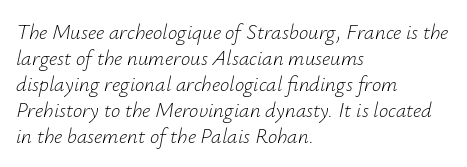
Q: Is the text bold? A: No.
Q: Is the text italic (slanted)? A: Yes, it leans right by about 12 degrees.
Q: Is the text underlined? A: No.
Q: How is the paragraph aligned? A: Left-aligned.
Q: Is the spacing between letters normal or unusually wide? A: Normal.
